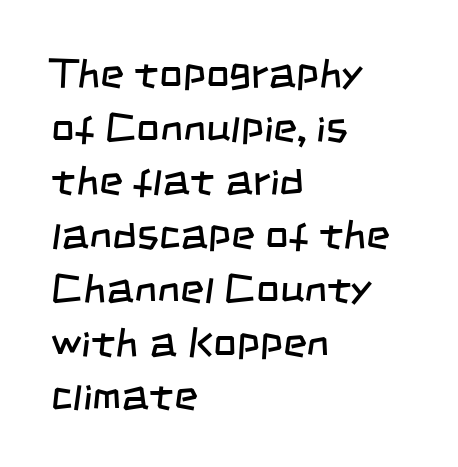
Q: Is the text bold? A: No.
Q: Is the typeface a serif or a sans-serif typeface? A: Sans-serif.
Q: Is the text underlined? A: No.
Q: How is the paragraph aligned? A: Left-aligned.
Q: Is the spacing between letters normal or unusually wide? A: Normal.
Q: Is the spacing between lines tight, normal or loose? A: Normal.
Q: Width (condensed, normal, or wide)? A: Condensed.
Q: Stroke contrast? A: Low.
Q: x-height? A: Large.
Q: Monospaced? A: No.
